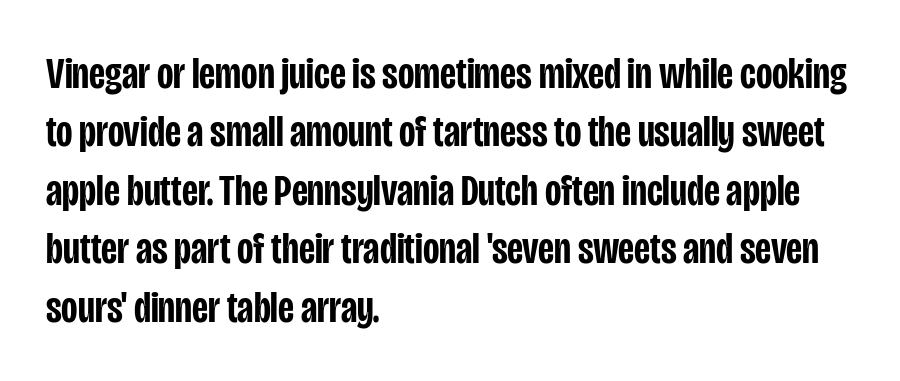
You could call the tracking neutral — neither tight nor loose. The passage shown is typed in a proportional face where columns would drift. Honestly, the row spacing looks completely unremarkable. Underlining? Definitely not there. The axis of the letterforms is exactly vertical. The text was rendered using a sans face with plain stroke endings.
